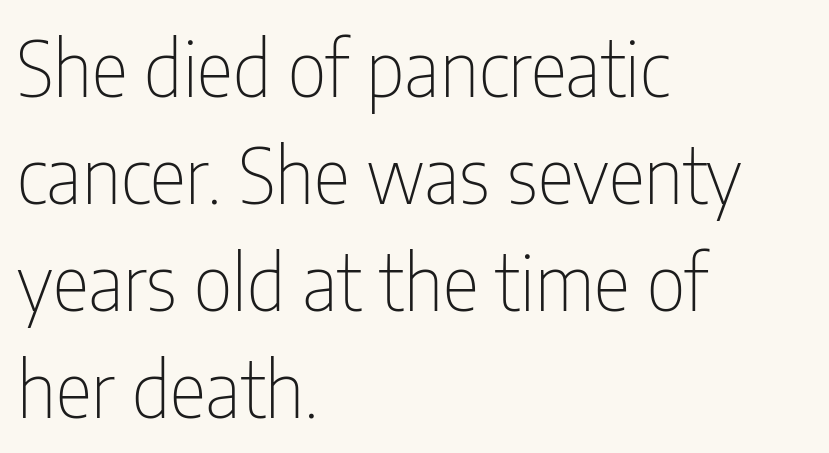
Q: Is the text bold? A: No.
Q: Is the text italic (slanted)? A: No, it is upright.
Q: Is the typeface a serif or a sans-serif typeface? A: Sans-serif.
Q: Is the text underlined? A: No.
Q: How is the paragraph aligned? A: Left-aligned.
Q: Is the spacing between letters normal or unusually wide? A: Normal.
Q: Is the spacing between lines tight, normal or loose? A: Normal.
Q: Width (condensed, normal, or wide)? A: Condensed.
Q: Stroke contrast? A: Low.
Q: x-height? A: Medium.
Q: Monospaced? A: No.
